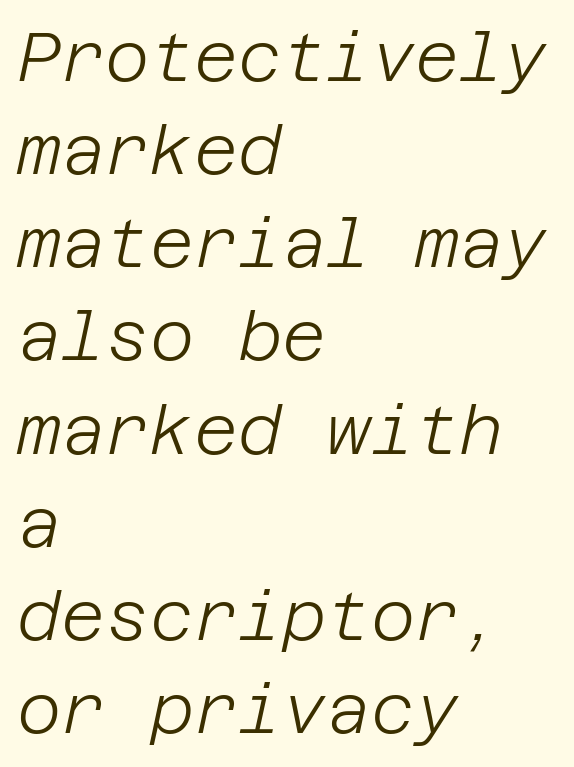
{"italic": "yes", "lean": "right", "slant_degrees": 12, "bold": "no", "weight": "light", "width": "normal", "stroke_contrast": "low", "x_height": "large", "underline": "no", "align": "left", "line_spacing": "normal", "line_spacing_ratio": 1.37, "letter_spacing": "normal", "letter_spacing_em": 0.0, "glyph_px": 68}
